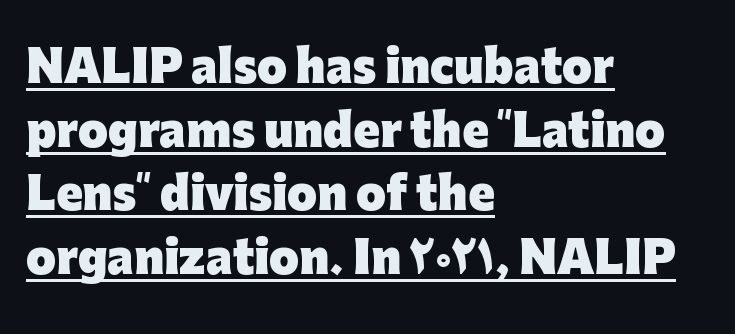
Q: Is the text bold? A: Yes.
Q: Is the text italic (slanted)? A: No, it is upright.
Q: Is the typeface a serif or a sans-serif typeface? A: Sans-serif.
Q: Is the text underlined? A: Yes.
Q: How is the paragraph aligned? A: Left-aligned.
Q: Is the spacing between letters normal or unusually wide? A: Normal.
Q: Is the spacing between lines tight, normal or loose? A: Normal.
Q: Width (condensed, normal, or wide)? A: Normal.
Q: Stroke contrast? A: Low.
Q: x-height? A: Medium.
Q: Monospaced? A: No.
